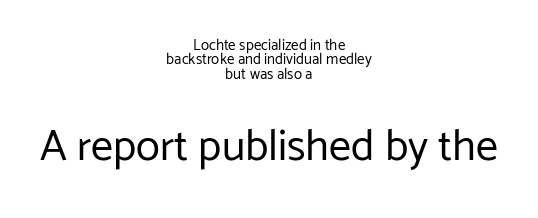
{"serif": "no", "italic": "no", "bold": "no", "weight": "regular", "width": "normal", "stroke_contrast": "low", "x_height": "medium", "monospaced": "no", "underline": "no", "align": "center", "line_spacing": "tight", "line_spacing_ratio": 0.96, "letter_spacing": "normal", "letter_spacing_em": 0.0, "larger_block": "second", "size_ratio": 2.93, "glyph_px": 44}
